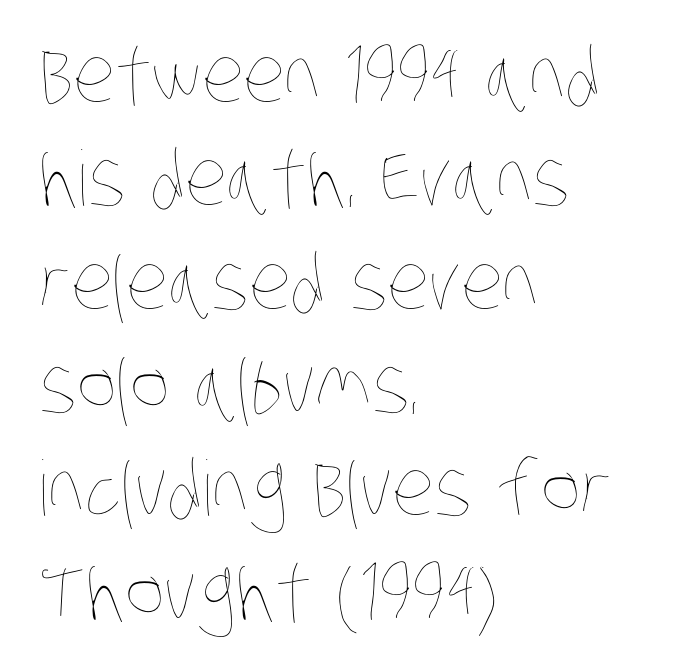
{"bold": "no", "weight": "thin", "width": "condensed", "stroke_contrast": "low", "x_height": "large", "monospaced": "no", "underline": "no", "align": "left", "line_spacing": "normal", "line_spacing_ratio": 1.36, "letter_spacing": "normal", "letter_spacing_em": 0.0, "glyph_px": 76}
